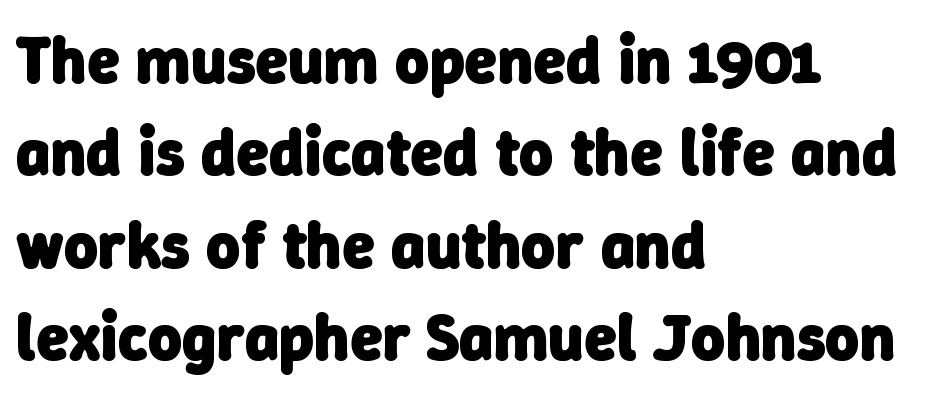
Q: Is the text bold? A: Yes.
Q: Is the typeface a serif or a sans-serif typeface? A: Sans-serif.
Q: Is the text underlined? A: No.
Q: How is the paragraph aligned? A: Left-aligned.
Q: Is the spacing between letters normal or unusually wide? A: Normal.
Q: Is the spacing between lines tight, normal or loose? A: Normal.
Q: Width (condensed, normal, or wide)? A: Normal.
Q: Stroke contrast? A: Low.
Q: x-height? A: Medium.
Q: Monospaced? A: No.
